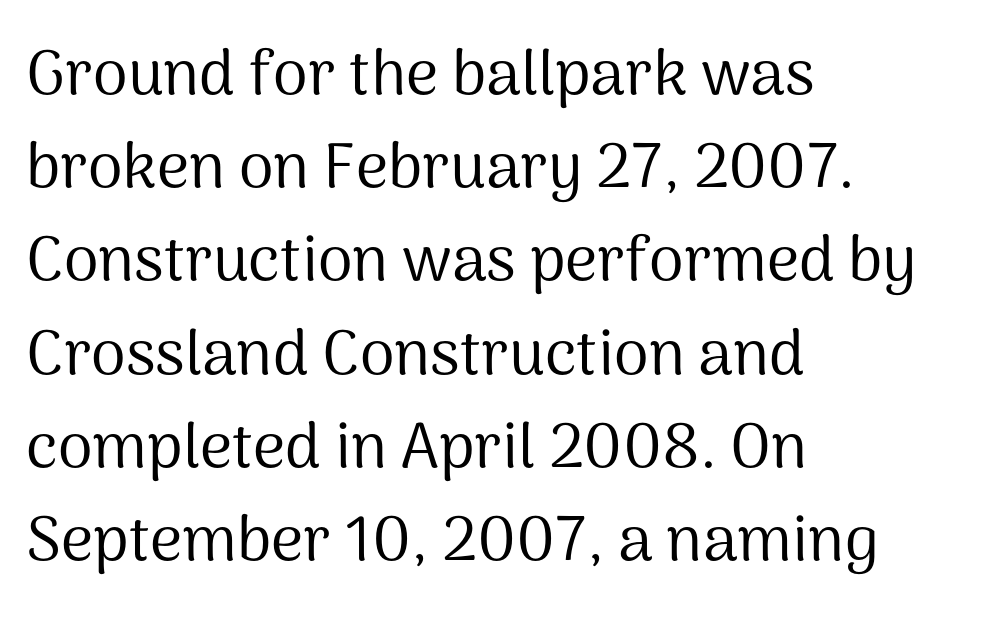
The image shows 63 px regular-weight sans-serif type, upright; set left-aligned, normal line spacing (1.48x), normal letter spacing, not underlined; medium stroke contrast and a medium x-height.
